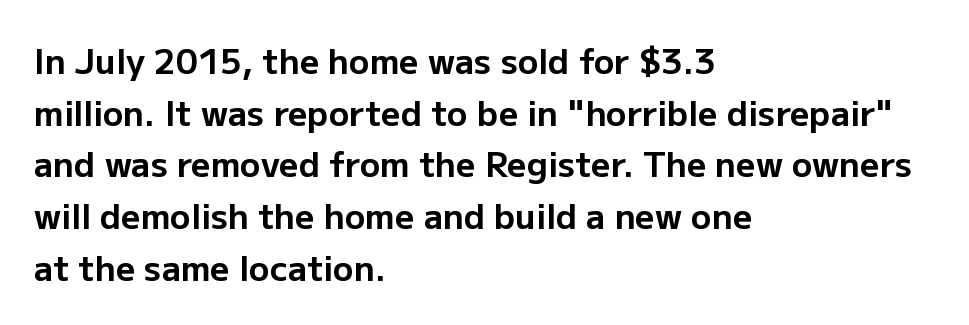
The image shows 34 px bold sans-serif type, upright; set left-aligned, normal line spacing (1.52x), normal letter spacing, not underlined; low stroke contrast and a medium x-height.
